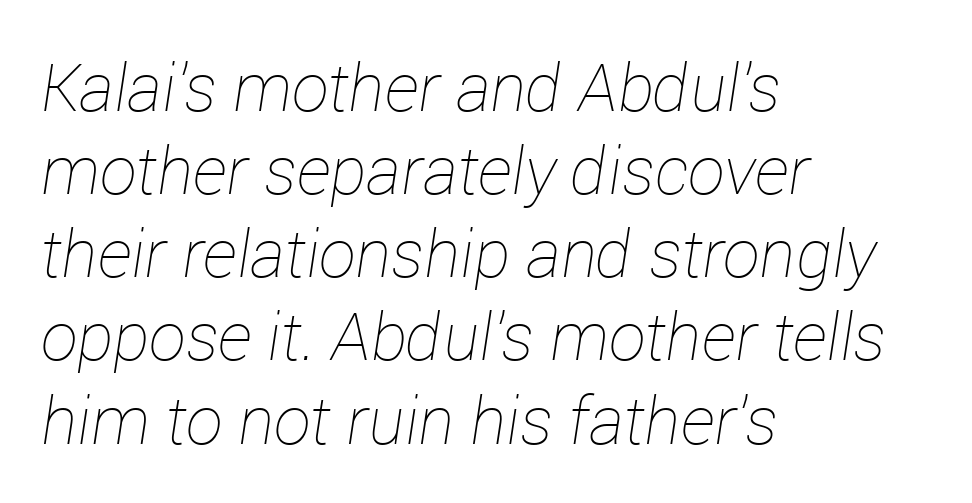
The type is set solid horizontally, with unmodified tracking. The strokes carry an ordinary text weight at most. This rendering uses left alignment, leaving the right contour irregular. Observe the lean: these are italic letterforms. Plain, unruled lines of type. The rows are spaced the way most documents space them.
